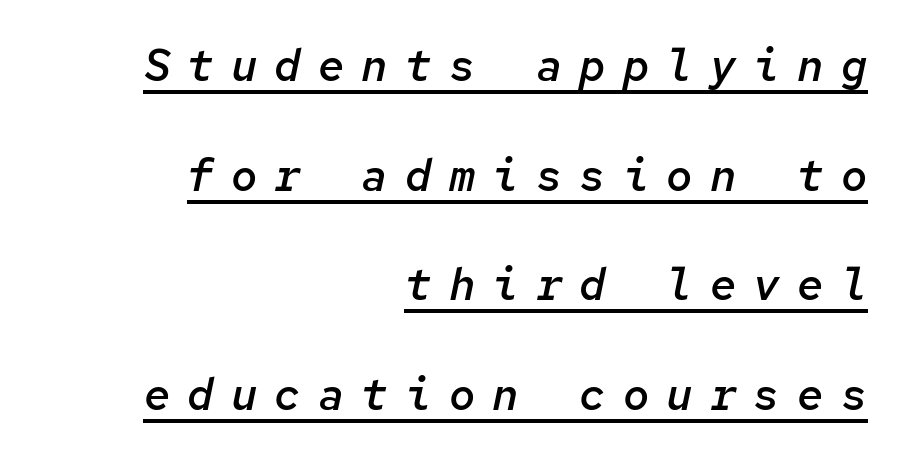
{"italic": "yes", "lean": "right", "slant_degrees": 12, "bold": "semi", "weight": "semibold", "width": "normal", "stroke_contrast": "low", "x_height": "medium", "monospaced": "yes", "underline": "yes", "align": "right", "line_spacing": "loose", "line_spacing_ratio": 2.49, "letter_spacing": "wide", "letter_spacing_em": 0.39, "glyph_px": 44}
